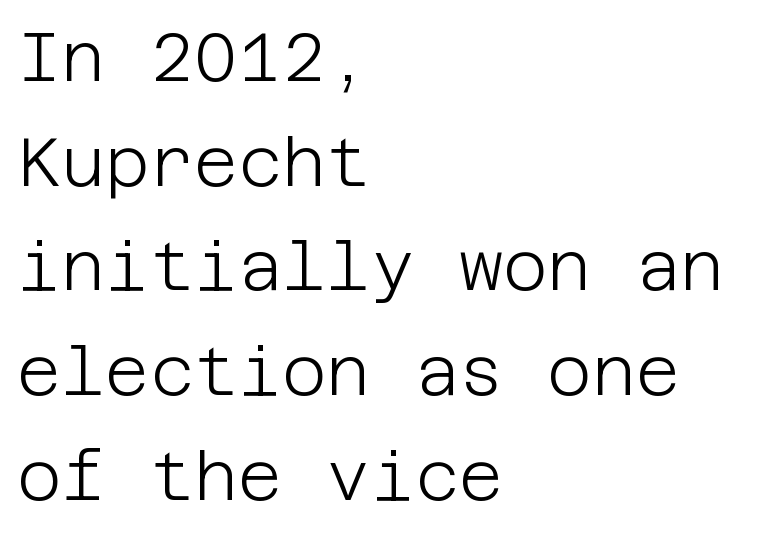
{"serif": "no", "italic": "no", "bold": "no", "weight": "light", "width": "normal", "stroke_contrast": "low", "x_height": "large", "underline": "no", "align": "left", "line_spacing": "normal", "line_spacing_ratio": 1.54, "letter_spacing": "normal", "letter_spacing_em": 0.0, "glyph_px": 68}
